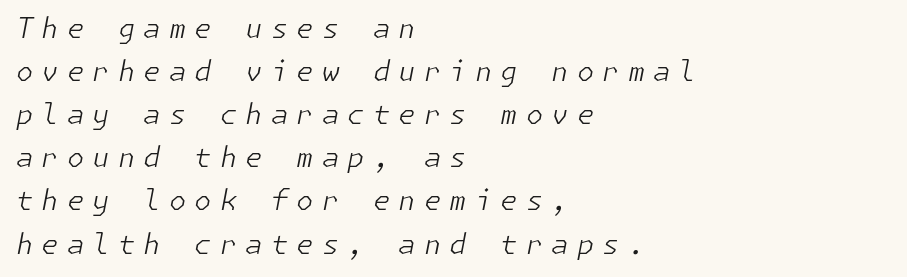
{"italic": "yes", "lean": "right", "slant_degrees": 11, "bold": "no", "weight": "light", "width": "normal", "stroke_contrast": "low", "x_height": "medium", "underline": "no", "align": "left", "line_spacing": "normal", "line_spacing_ratio": 1.54, "letter_spacing": "wide", "letter_spacing_em": 0.29, "glyph_px": 28}
